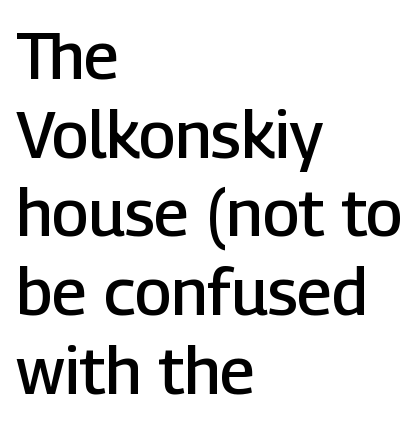
Q: Is the text bold? A: Semi-bold.
Q: Is the text italic (slanted)? A: No, it is upright.
Q: Is the typeface a serif or a sans-serif typeface? A: Sans-serif.
Q: Is the text underlined? A: No.
Q: How is the paragraph aligned? A: Left-aligned.
Q: Is the spacing between letters normal or unusually wide? A: Normal.
Q: Width (condensed, normal, or wide)? A: Normal.
Q: Stroke contrast? A: Low.
Q: x-height? A: Medium.
Q: Monospaced? A: No.
